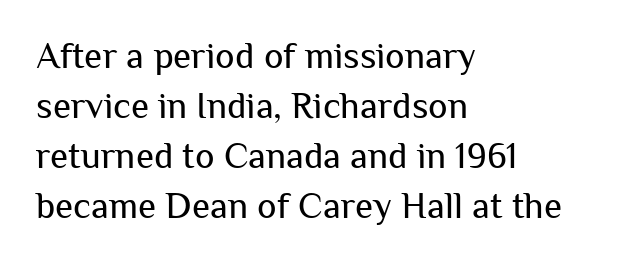
{"serif": "no", "italic": "no", "bold": "no", "weight": "regular", "width": "normal", "stroke_contrast": "medium", "x_height": "medium", "monospaced": "no", "underline": "no", "align": "left", "line_spacing": "normal", "line_spacing_ratio": 1.35, "letter_spacing": "normal", "letter_spacing_em": 0.0, "glyph_px": 37}
